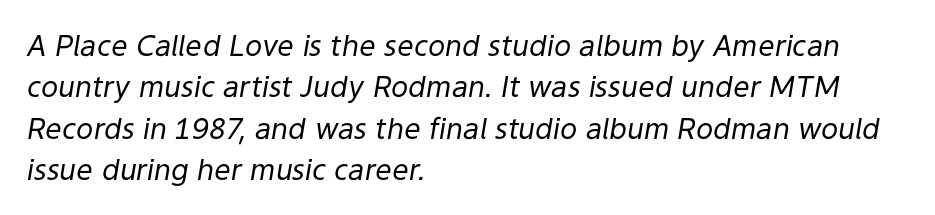
{"italic": "yes", "lean": "right", "slant_degrees": 9, "bold": "no", "weight": "regular", "width": "normal", "stroke_contrast": "low", "x_height": "medium", "monospaced": "no", "underline": "no", "align": "left", "line_spacing": "normal", "line_spacing_ratio": 1.43, "letter_spacing": "normal", "letter_spacing_em": 0.0, "glyph_px": 29}
